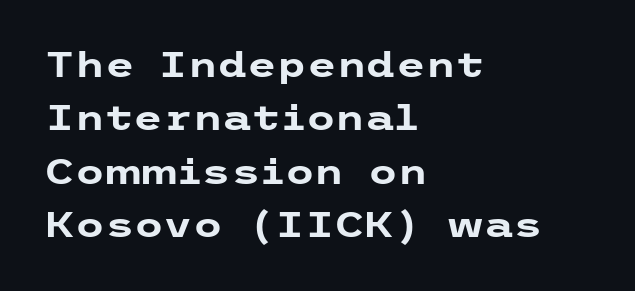
The image shows 34 px heavy, wide sans-serif type, upright; set left-aligned, normal line spacing (1.57x), normal letter spacing, not underlined; low stroke contrast and a medium x-height.
